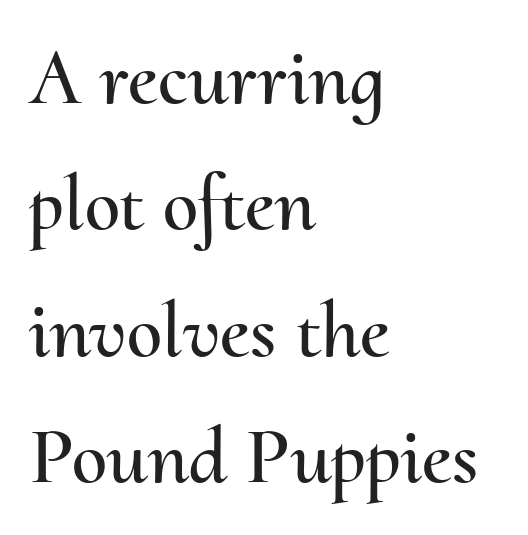
{"italic": "no", "width": "normal", "stroke_contrast": "medium", "x_height": "small", "monospaced": "no", "underline": "no", "align": "left", "line_spacing": "normal", "line_spacing_ratio": 1.58, "letter_spacing": "normal", "letter_spacing_em": 0.0, "glyph_px": 80}
